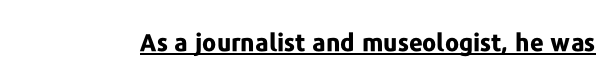
The image shows 24 px bold type, upright; set normal letter spacing, underlined.
